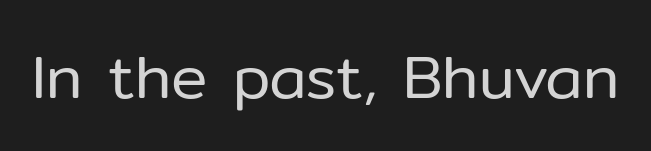
The image shows 61 px regular-weight sans-serif type, upright; set normal letter spacing, not underlined; low stroke contrast and a medium x-height.
